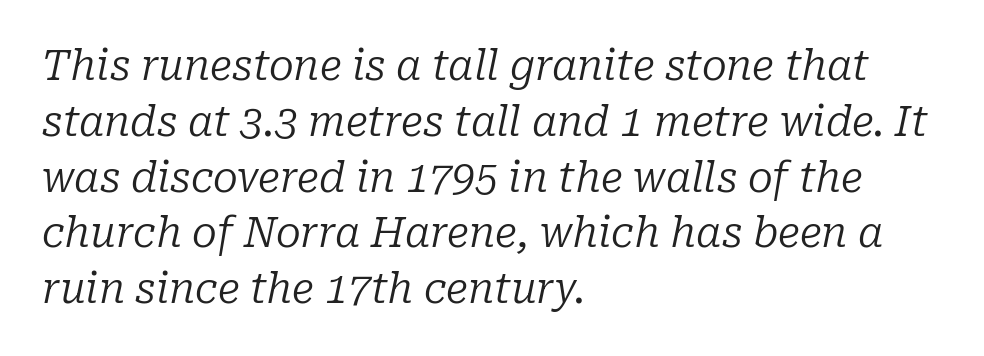
Q: Is the text bold? A: No.
Q: Is the text italic (slanted)? A: Yes, it leans right by about 10 degrees.
Q: Is the typeface a serif or a sans-serif typeface? A: Serif.
Q: Is the text underlined? A: No.
Q: How is the paragraph aligned? A: Left-aligned.
Q: Is the spacing between letters normal or unusually wide? A: Normal.
Q: Is the spacing between lines tight, normal or loose? A: Normal.
Q: Width (condensed, normal, or wide)? A: Normal.
Q: Stroke contrast? A: Low.
Q: x-height? A: Medium.
Q: Monospaced? A: No.
